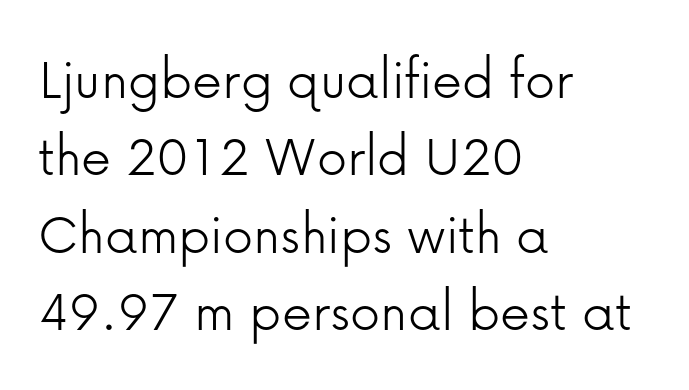
The image shows 60 px light sans-serif type, upright; set left-aligned, normal line spacing (1.29x), normal letter spacing, not underlined; low stroke contrast and a medium x-height.
